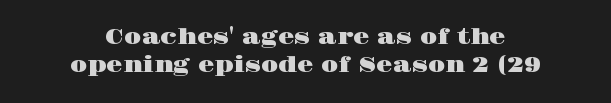
The image shows 21 px text type, upright; set centered, normal line spacing (1.32x), normal letter spacing, not underlined.
